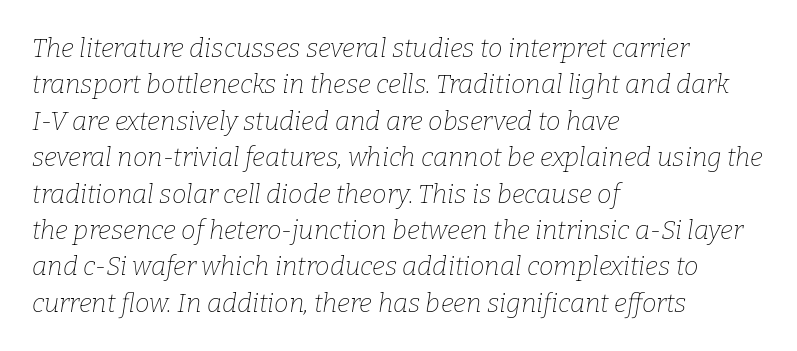
Q: Is the text bold? A: No.
Q: Is the text italic (slanted)? A: Yes, it leans right by about 9 degrees.
Q: Is the text underlined? A: No.
Q: How is the paragraph aligned? A: Left-aligned.
Q: Is the spacing between letters normal or unusually wide? A: Normal.
Q: Is the spacing between lines tight, normal or loose? A: Normal.
